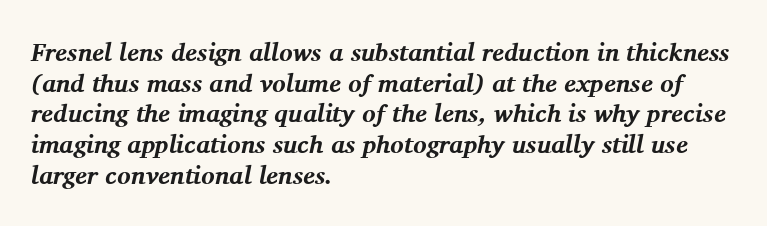
The image shows 25 px bold type, italic (leaning right); set left-aligned, line spacing 1.23x, normal letter spacing, not underlined.
